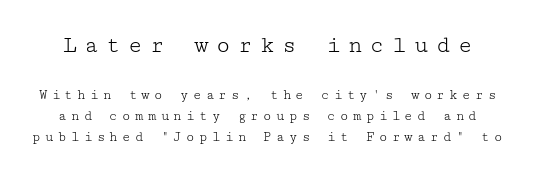
In terms of leading, this rendering sits right in the middle. Letters have the restrained weight of plain body copy at most. The tracking jumps out immediately: characters are airy and widely separated. Character size in the leading block exceeds that of the trailing block. Every stem runs plumb, perpendicular to the baseline. The space directly below the letters is spotless.
